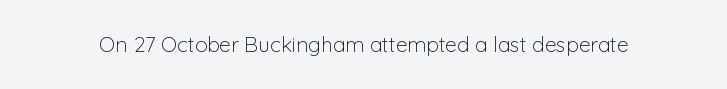
The image shows 21 px text type, upright; set normal letter spacing, not underlined.
